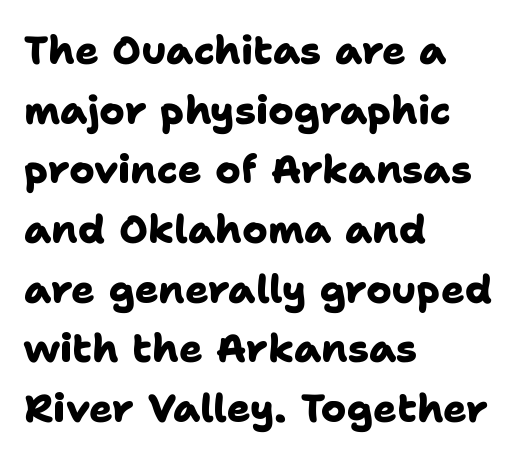
{"serif": "no", "bold": "yes", "weight": "heavy", "width": "normal", "stroke_contrast": "low", "x_height": "medium", "monospaced": "no", "underline": "no", "align": "left", "line_spacing": "normal", "line_spacing_ratio": 1.53, "letter_spacing": "normal", "letter_spacing_em": 0.0, "glyph_px": 39}
